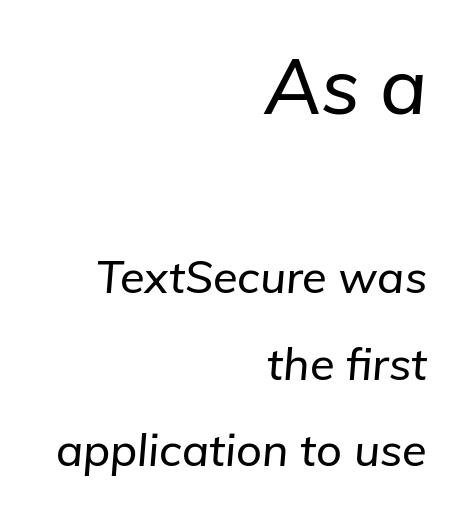
The image shows 78 px text type, italic (leaning right); set right-aligned, loose line spacing (1.92x), normal letter spacing, not underlined; the first (top) block is 1.73x larger; low stroke contrast and a medium x-height.
